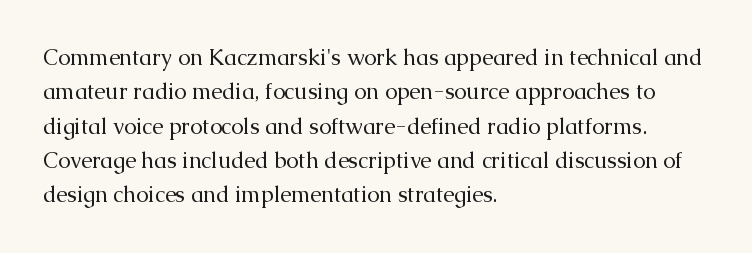
Q: Is the text bold? A: No.
Q: Is the text italic (slanted)? A: No, it is upright.
Q: Is the text underlined? A: No.
Q: How is the paragraph aligned? A: Left-aligned.
Q: Is the spacing between letters normal or unusually wide? A: Normal.
Q: Is the spacing between lines tight, normal or loose? A: Normal.
